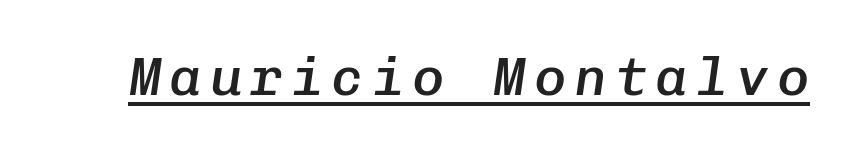
The image shows 54 px semibold type, italic (leaning right), monospaced; set underlined; low stroke contrast and a medium x-height.
